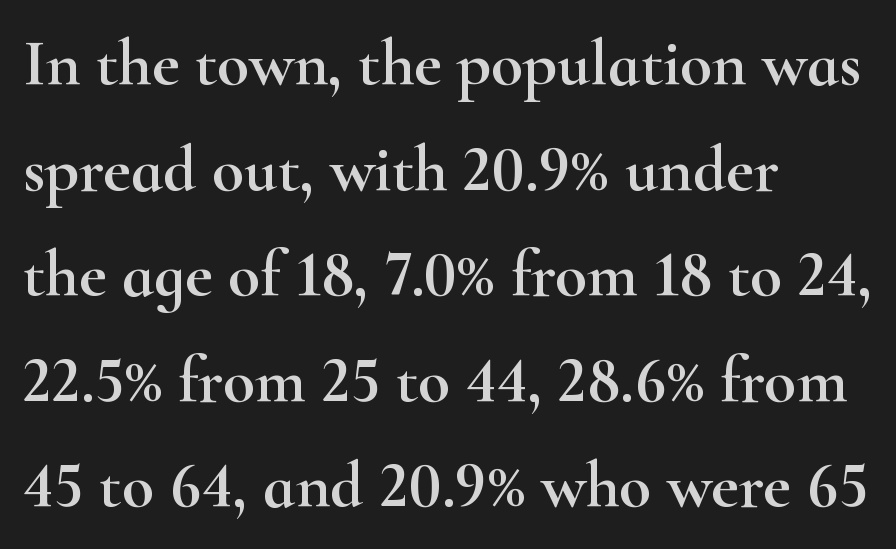
Unmarked baselines from the first word to the last. You could not count columns in this text — the font is proportionally spaced. Vertical strokes here are truly vertical. The line texture is even and compact thanks to regular tracking.
